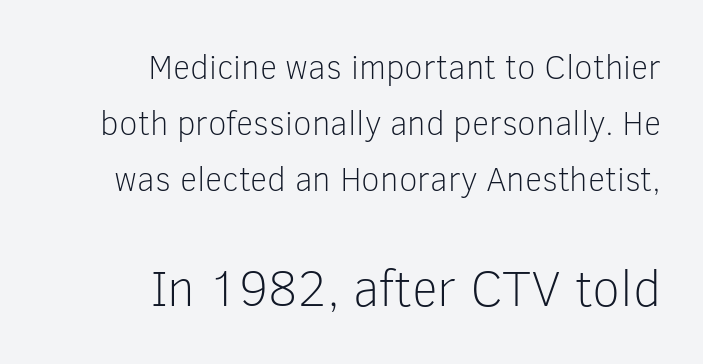
The image shows 51 px light sans-serif type, upright; set right-aligned, normal line spacing (1.65x), normal letter spacing, not underlined; the second (bottom) block is 1.5x larger; low stroke contrast and a medium x-height.
